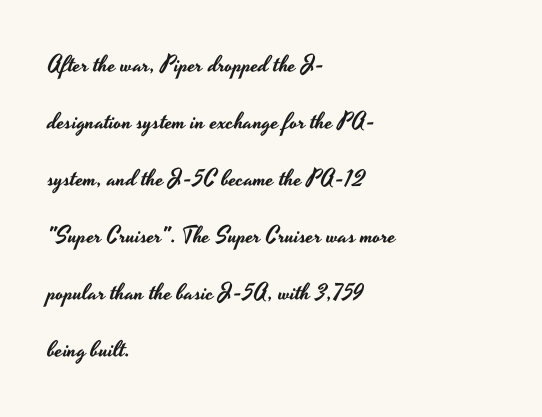
{"underline": "no", "align": "left", "line_spacing": "loose", "line_spacing_ratio": 2.48, "letter_spacing": "normal", "letter_spacing_em": 0.0, "glyph_px": 23}
